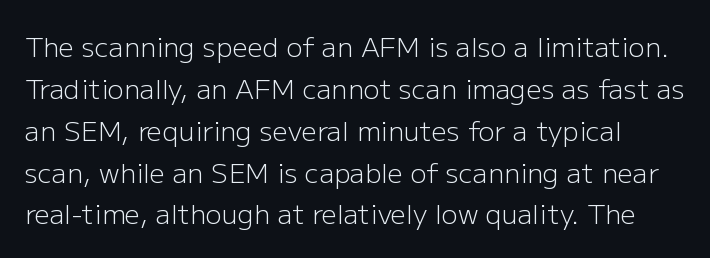
Q: Is the text bold? A: No.
Q: Is the text italic (slanted)? A: No, it is upright.
Q: Is the text underlined? A: No.
Q: Is the spacing between letters normal or unusually wide? A: Normal.
Q: Is the spacing between lines tight, normal or loose? A: Normal.
